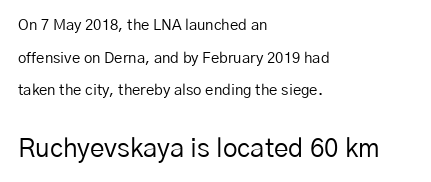
{"italic": "no", "bold": "no", "underline": "no", "align": "left", "line_spacing": "loose", "line_spacing_ratio": 2.17, "letter_spacing": "normal", "letter_spacing_em": 0.0, "larger_block": "second", "size_ratio": 1.73, "glyph_px": 26}
